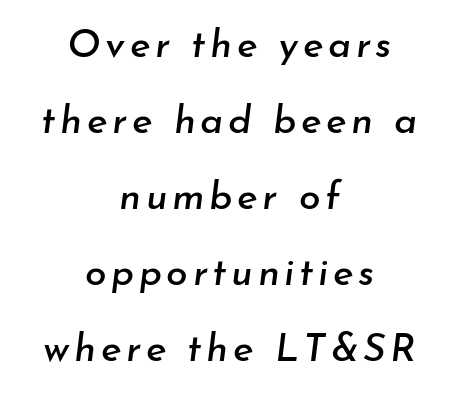
Each line is balanced around a shared central axis. Lines of text with bare space underneath. The passage shown leans; its letterforms are oblique. What's the leading like? Stretched, with rows far apart. Varying glyph widths throughout — classic text-font behaviour.
